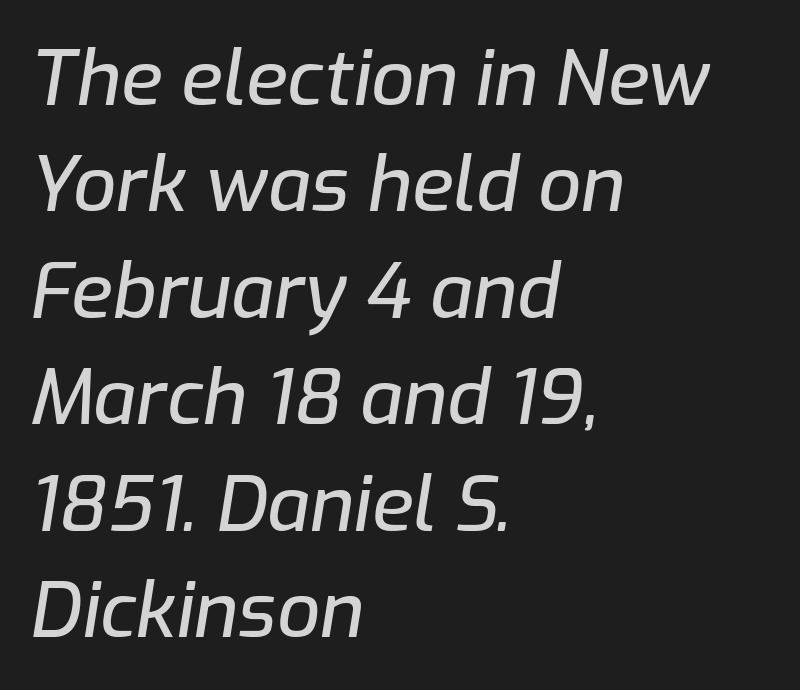
{"italic": "yes", "lean": "right", "slant_degrees": 9, "width": "normal", "stroke_contrast": "low", "x_height": "medium", "monospaced": "no", "underline": "no", "align": "left", "line_spacing": "normal", "line_spacing_ratio": 1.4, "letter_spacing": "normal", "letter_spacing_em": 0.0, "glyph_px": 76}
